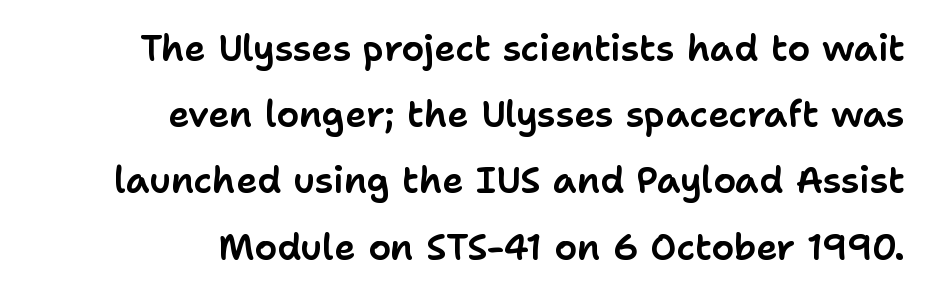
These lines are composed in type without serifs. The space directly below the letters is spotless. The rag falls on the left side of this text block. Looks like regular typesetting: each glyph gets only the width it needs.
